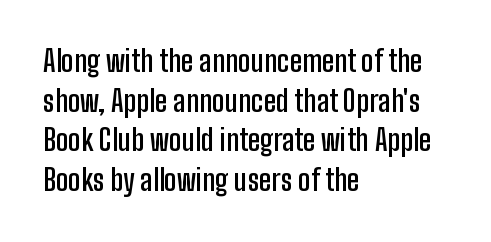
{"serif": "no", "italic": "no", "bold": "semi", "weight": "semibold", "width": "condensed", "stroke_contrast": "low", "x_height": "medium", "monospaced": "no", "underline": "no", "align": "left", "line_spacing": "normal", "line_spacing_ratio": 1.37, "letter_spacing": "normal", "letter_spacing_em": 0.0, "glyph_px": 29}
